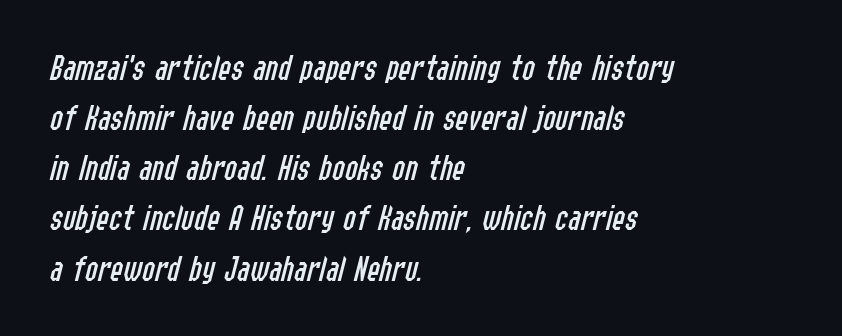
Proportional: the letters do not fall into vertical columns. The words here are not underlined. This rendering leaves character spacing at its baseline value. One-word summary of the alignment: left. The font is comparable to plain body text, perhaps lighter. The passage shown leans; its letterforms are oblique.
